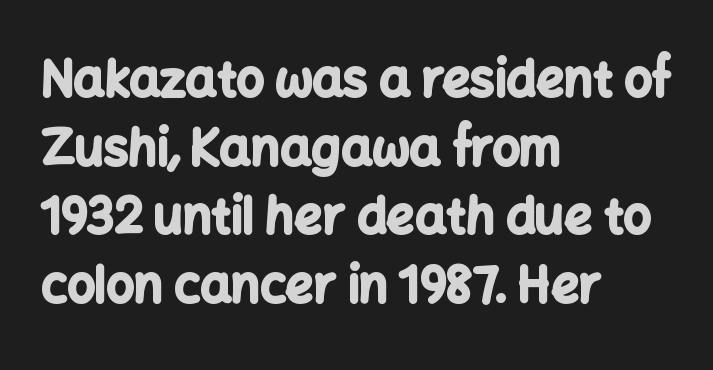
The image shows 49 px bold sans-serif type, upright; set left-aligned, normal line spacing (1.4x), normal letter spacing, not underlined; low stroke contrast and a medium x-height.
